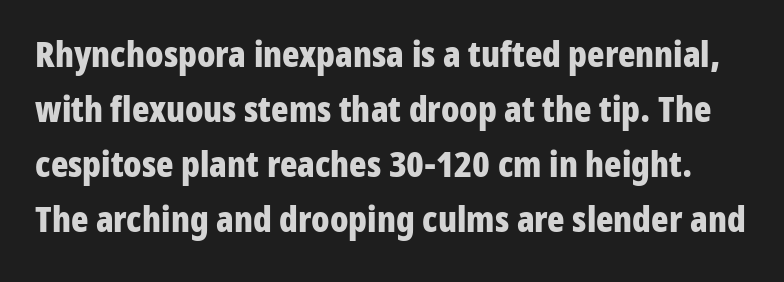
Q: Is the text bold? A: Yes.
Q: Is the text italic (slanted)? A: No, it is upright.
Q: Is the typeface a serif or a sans-serif typeface? A: Sans-serif.
Q: Is the text underlined? A: No.
Q: Is the spacing between letters normal or unusually wide? A: Normal.
Q: Is the spacing between lines tight, normal or loose? A: Normal.
Q: Width (condensed, normal, or wide)? A: Condensed.
Q: Stroke contrast? A: Low.
Q: x-height? A: Medium.
Q: Monospaced? A: No.
